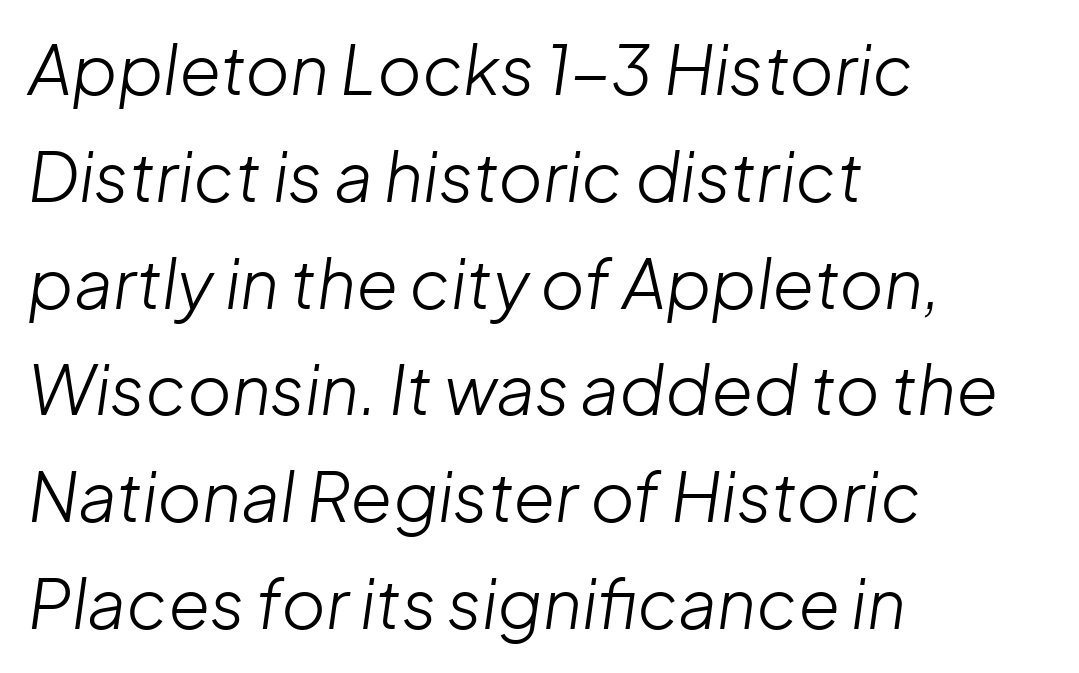
Q: Is the text bold? A: No.
Q: Is the text italic (slanted)? A: Yes, it leans right by about 8 degrees.
Q: Is the text underlined? A: No.
Q: How is the paragraph aligned? A: Left-aligned.
Q: Is the spacing between letters normal or unusually wide? A: Normal.
Q: Is the spacing between lines tight, normal or loose? A: Normal.
Q: Width (condensed, normal, or wide)? A: Normal.
Q: Stroke contrast? A: Low.
Q: x-height? A: Medium.
Q: Monospaced? A: No.
